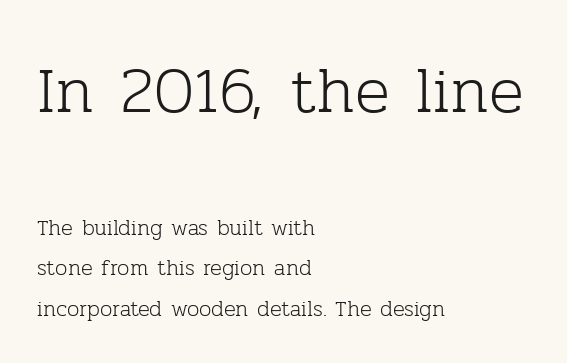
Q: Is the text bold? A: No.
Q: Is the text italic (slanted)? A: No, it is upright.
Q: Is the typeface a serif or a sans-serif typeface? A: Serif.
Q: Is the text underlined? A: No.
Q: How is the paragraph aligned? A: Left-aligned.
Q: Is the spacing between letters normal or unusually wide? A: Normal.
Q: Which block of text is set in a larger size, the first (top) or the second (bottom)? A: The first (top) one.
Q: Width (condensed, normal, or wide)? A: Normal.
Q: Stroke contrast? A: Low.
Q: x-height? A: Medium.
Q: Monospaced? A: No.
